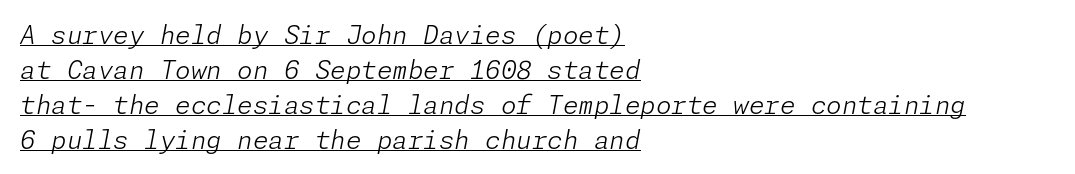
Q: Is the text bold? A: No.
Q: Is the text italic (slanted)? A: Yes, it leans right by about 11 degrees.
Q: Is the text underlined? A: Yes.
Q: How is the paragraph aligned? A: Left-aligned.
Q: Is the spacing between letters normal or unusually wide? A: Normal.
Q: Is the spacing between lines tight, normal or loose? A: Normal.
